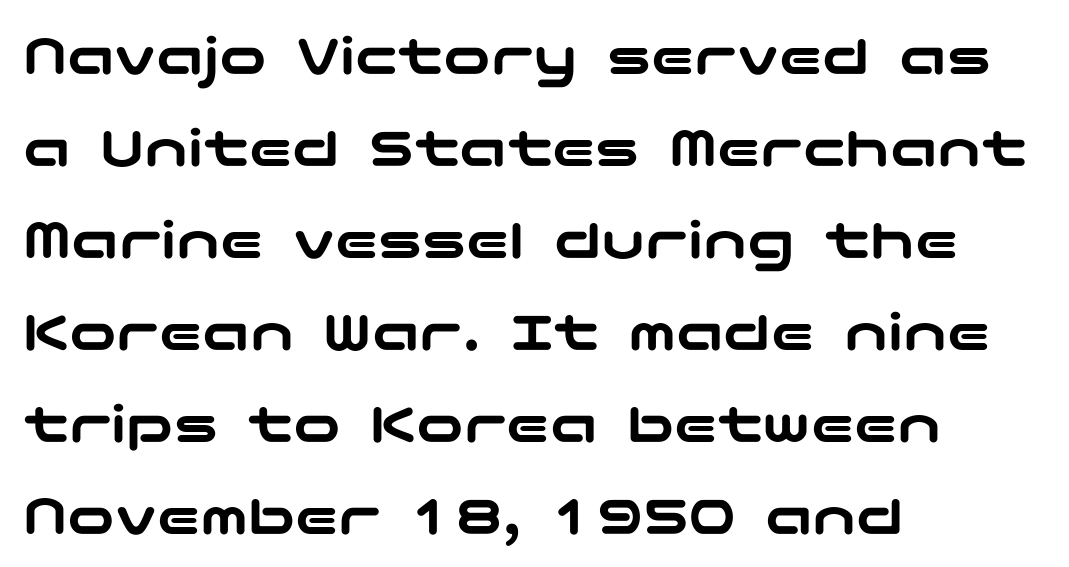
Q: Is the text italic (slanted)? A: No, it is upright.
Q: Is the typeface a serif or a sans-serif typeface? A: Sans-serif.
Q: Is the text underlined? A: No.
Q: How is the paragraph aligned? A: Left-aligned.
Q: Is the spacing between letters normal or unusually wide? A: Normal.
Q: Is the spacing between lines tight, normal or loose? A: Normal.
Q: Width (condensed, normal, or wide)? A: Wide.
Q: Stroke contrast? A: Low.
Q: x-height? A: Medium.
